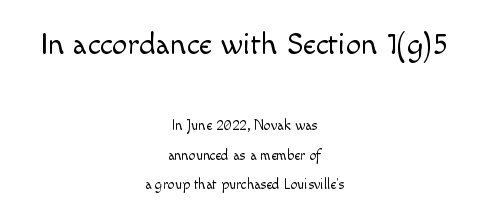
The typeface has the unassuming heft of standard copy or less. Words float on clear page, feet unadorned. Think of a printed novel: that variable character pitch is what you see here. The earlier block is typeset at a bigger size than the later block. Each new line begins a long way beneath the previous one. Does the type have serifs? No, each stem ends abruptly.
